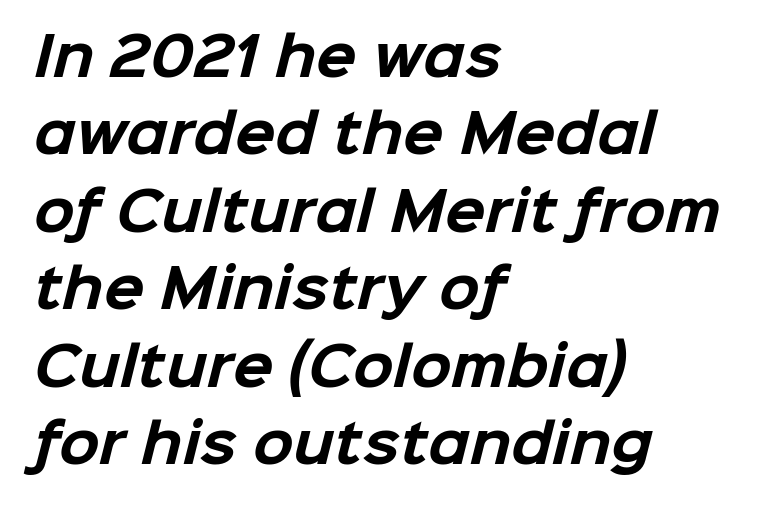
The image shows 53 px bold sans-serif type; set left-aligned, normal line spacing (1.46x), normal letter spacing, not underlined; low stroke contrast and a medium x-height.
